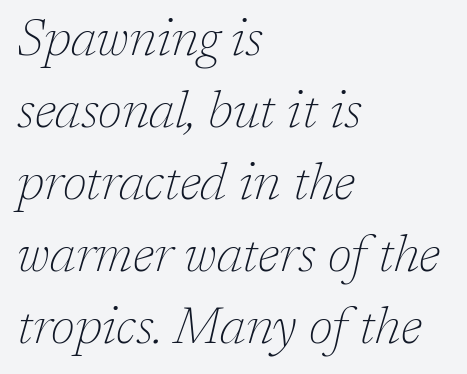
{"serif": "yes", "italic": "yes", "lean": "right", "slant_degrees": 17, "bold": "no", "weight": "thin", "width": "normal", "stroke_contrast": "low", "x_height": "medium", "monospaced": "no", "underline": "no", "align": "left", "line_spacing": "normal", "line_spacing_ratio": 1.41, "letter_spacing": "normal", "letter_spacing_em": 0.0, "glyph_px": 51}
